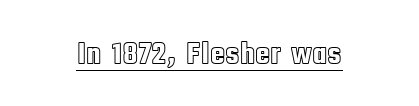
The image shows 31 px condensed type, upright; set centered, normal letter spacing, underlined; a large x-height.
